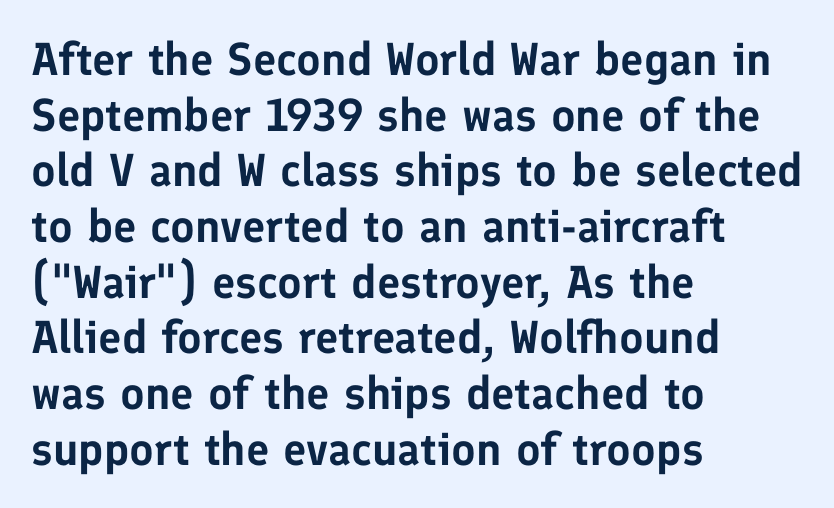
The image shows 46 px sans-serif type, upright; set left-aligned, line spacing 1.21x, normal letter spacing, not underlined; low stroke contrast and a medium x-height.
